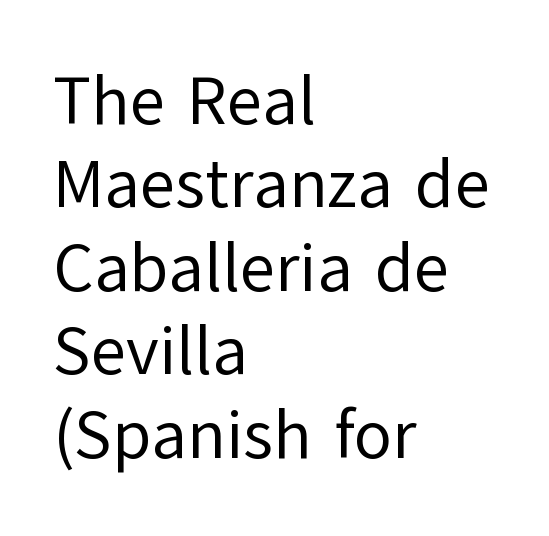
Q: Is the text bold? A: No.
Q: Is the text italic (slanted)? A: No, it is upright.
Q: Is the typeface a serif or a sans-serif typeface? A: Sans-serif.
Q: Is the text underlined? A: No.
Q: How is the paragraph aligned? A: Left-aligned.
Q: Is the spacing between letters normal or unusually wide? A: Normal.
Q: Width (condensed, normal, or wide)? A: Normal.
Q: Stroke contrast? A: Low.
Q: x-height? A: Medium.
Q: Monospaced? A: No.
